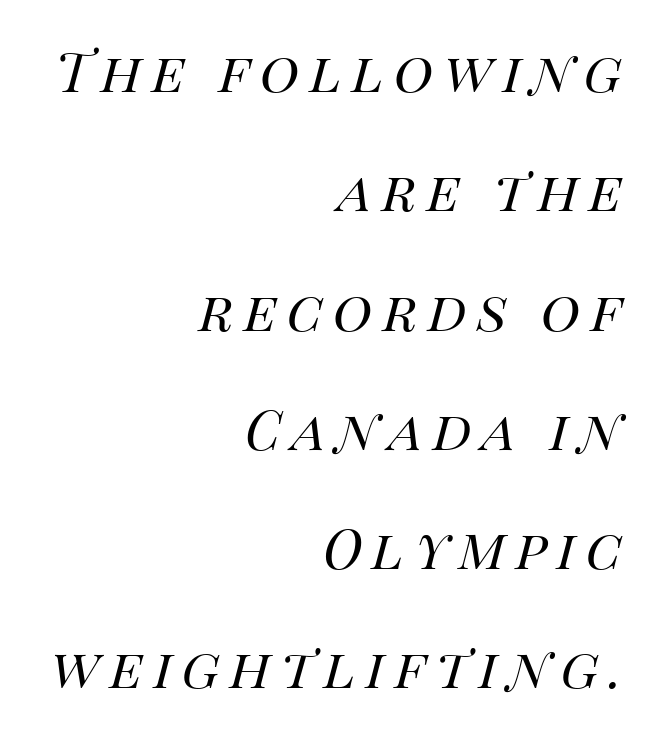
The paragraph has a hard right edge and a soft left edge. Nobody drew a line under any word here. Do the characters align in a grid? No, the font is proportional. The specimen reads as italic at a glance. Stroke mass is kept to a normal reading level or below.
